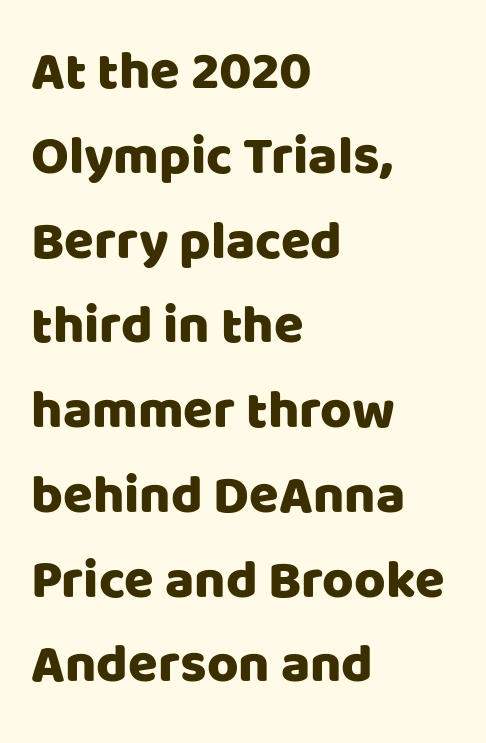
Vertical spacing — default. Note the varied advance widths — an 'i' is clearly narrower than an 'm'. Bare-footed words on every line. Words appear dense and cohesive because spacing is normal.
